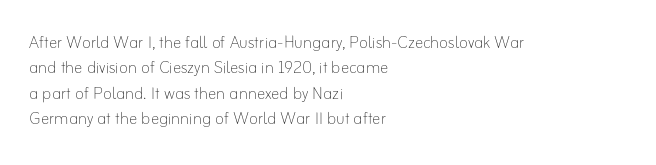
A bare baseline throughout the passage. Line beginnings align vertically; line endings do not. This sample uses plain, unmodified letter spacing. Posture: straight, roman, zero tilt. Is this a heavy cut? Hardly; it is regular or lighter.
